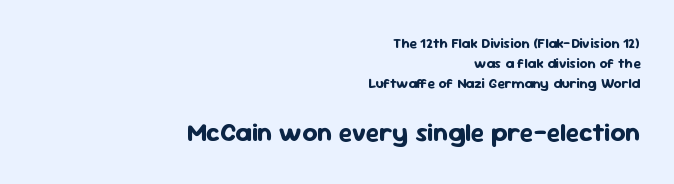
Q: Is the text bold? A: Yes.
Q: Is the text italic (slanted)? A: No, it is upright.
Q: Is the text underlined? A: No.
Q: How is the paragraph aligned? A: Right-aligned.
Q: Is the spacing between letters normal or unusually wide? A: Normal.
Q: Is the spacing between lines tight, normal or loose? A: Normal.
Q: Which block of text is set in a larger size, the first (top) or the second (bottom)? A: The second (bottom) one.
